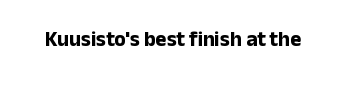
The image shows 21 px bold type, upright; set normal letter spacing, not underlined.
